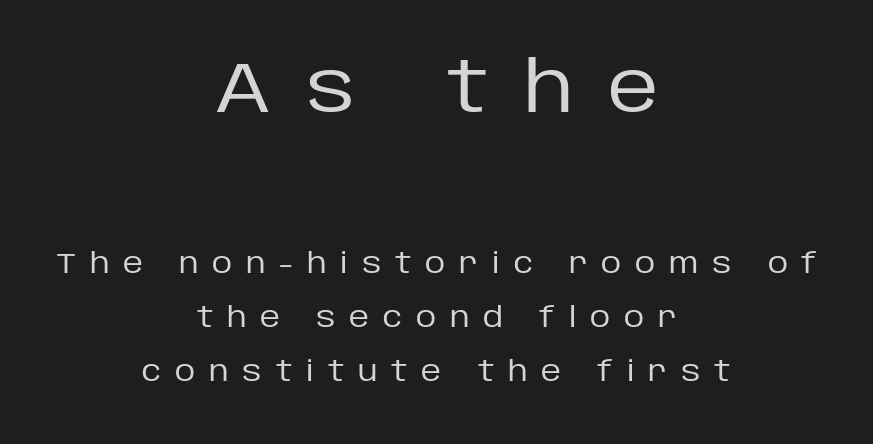
{"serif": "no", "italic": "no", "bold": "no", "weight": "regular", "width": "normal", "stroke_contrast": "low", "x_height": "large", "monospaced": "no", "underline": "no", "align": "center", "line_spacing": "loose", "line_spacing_ratio": 1.94, "letter_spacing": "wide", "letter_spacing_em": 0.49, "larger_block": "first", "size_ratio": 2.54, "glyph_px": 71}
